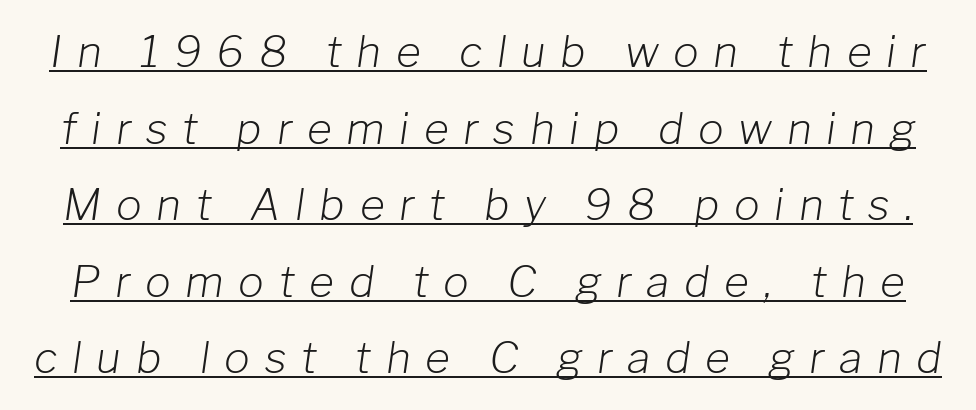
Caption: face not bold, strokes unweighted. You could not count columns in this text — the font is proportionally spaced. Look at the tracking — it's clearly loosened, letters drifting apart. The specimen includes a rule beneath the text block's lines. Yep, that's italic — everything's leaning.
